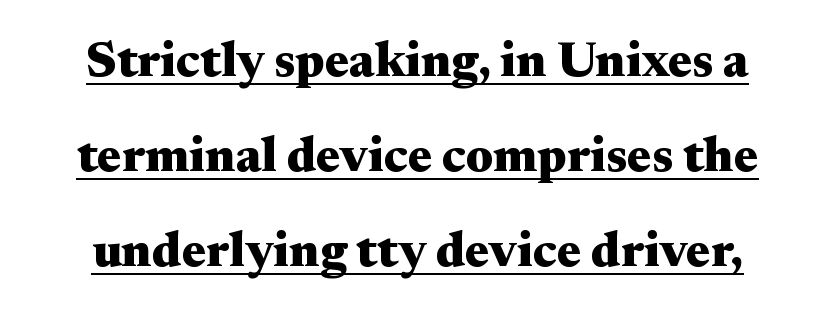
The image shows 50 px heavy, wide serif type, upright; set loose line spacing (1.9x), normal letter spacing, underlined; medium stroke contrast and a small x-height.
